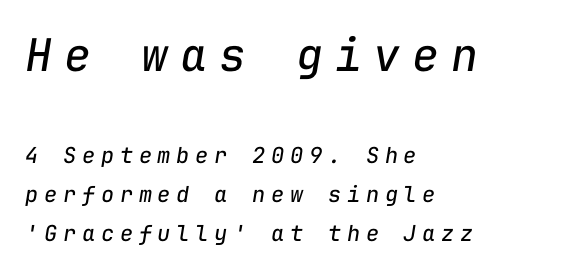
{"italic": "yes", "lean": "right", "slant_degrees": 9, "bold": "no", "weight": "regular", "width": "normal", "stroke_contrast": "low", "x_height": "medium", "monospaced": "yes", "underline": "no", "align": "left", "line_spacing_ratio": 1.76, "letter_spacing": "wide", "letter_spacing_em": 0.26, "larger_block": "first", "size_ratio": 2.05, "glyph_px": 45}
